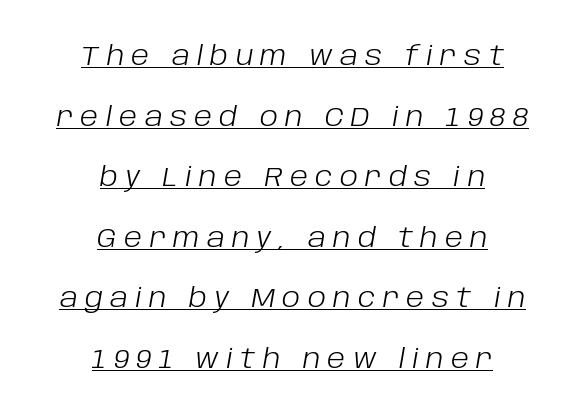
Q: Is the text bold? A: No.
Q: Is the text italic (slanted)? A: Yes, it leans right by about 10 degrees.
Q: Is the text underlined? A: Yes.
Q: How is the paragraph aligned? A: Centered.
Q: Is the spacing between letters normal or unusually wide? A: Unusually wide.
Q: Is the spacing between lines tight, normal or loose? A: Loose.
